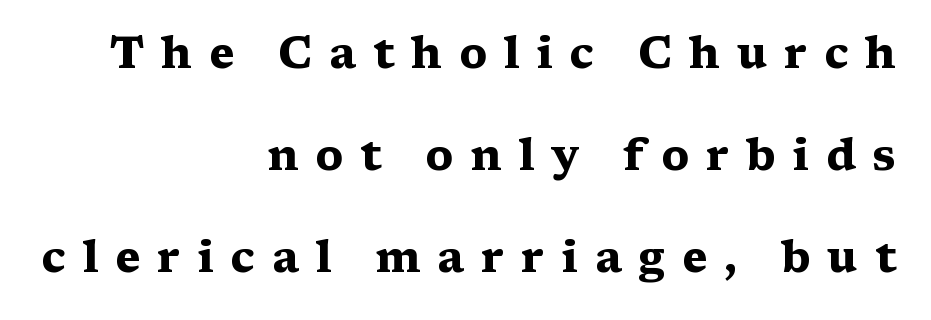
The image shows 44 px heavy, wide serif type, upright; set right-aligned, loose line spacing (2.32x), unusually wide letter spacing (+0.38 em), not underlined; medium stroke contrast and a medium x-height.
